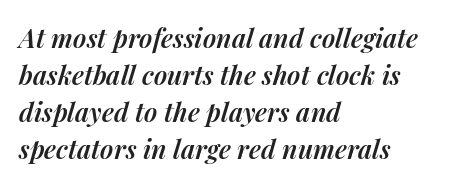
Q: Is the text bold? A: Semi-bold.
Q: Is the text italic (slanted)? A: Yes, it leans right by about 14 degrees.
Q: Is the text underlined? A: No.
Q: How is the paragraph aligned? A: Left-aligned.
Q: Is the spacing between letters normal or unusually wide? A: Normal.
Q: Is the spacing between lines tight, normal or loose? A: Normal.
